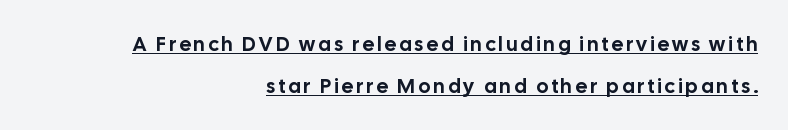
{"italic": "no", "underline": "yes", "align": "right", "line_spacing": "loose", "line_spacing_ratio": 2.08, "glyph_px": 20}
